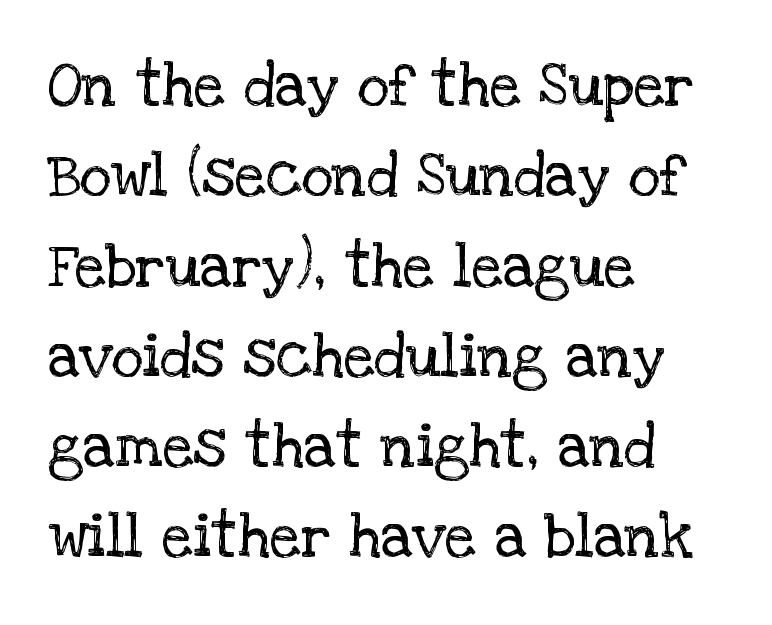
{"serif": "yes", "italic": "no", "bold": "no", "weight": "regular", "width": "normal", "stroke_contrast": "low", "x_height": "large", "monospaced": "no", "underline": "no", "align": "left", "line_spacing": "normal", "line_spacing_ratio": 1.48, "letter_spacing": "normal", "letter_spacing_em": 0.0, "glyph_px": 61}
